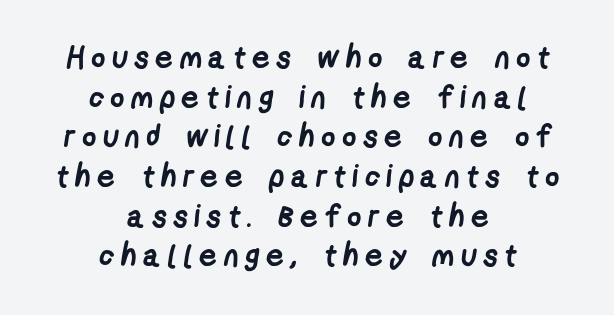
What weight is shown? A full bold with thick strokes. Note the varied advance widths — an 'i' is clearly narrower than an 'm'. Where is the straight margin? There isn't one; the lines are centered. The vertical gap from one line to the next is medium. Nope, no serifs anywhere on these letters. Tracking value appears strongly positive — letters spread wide.
